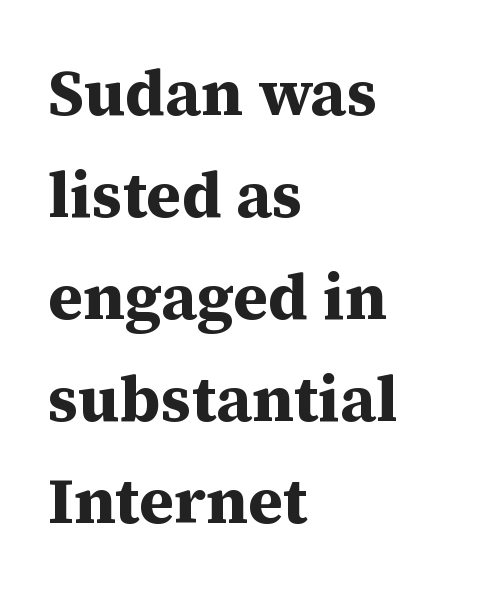
Q: Is the text bold? A: Yes.
Q: Is the text italic (slanted)? A: No, it is upright.
Q: Is the typeface a serif or a sans-serif typeface? A: Serif.
Q: Is the text underlined? A: No.
Q: How is the paragraph aligned? A: Left-aligned.
Q: Is the spacing between letters normal or unusually wide? A: Normal.
Q: Is the spacing between lines tight, normal or loose? A: Normal.
Q: Width (condensed, normal, or wide)? A: Normal.
Q: Stroke contrast? A: Medium.
Q: x-height? A: Medium.
Q: Monospaced? A: No.
